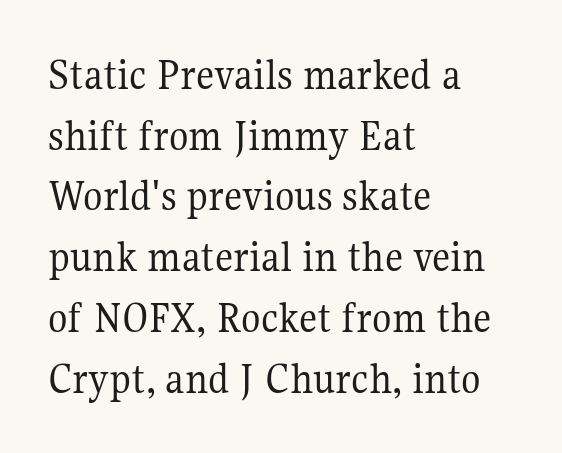
{"serif": "yes", "italic": "no", "bold": "no", "weight": "regular", "width": "normal", "stroke_contrast": "medium", "x_height": "medium", "monospaced": "no", "underline": "no", "align": "left", "line_spacing": "normal", "line_spacing_ratio": 1.35, "letter_spacing": "normal", "letter_spacing_em": 0.0, "glyph_px": 45}
